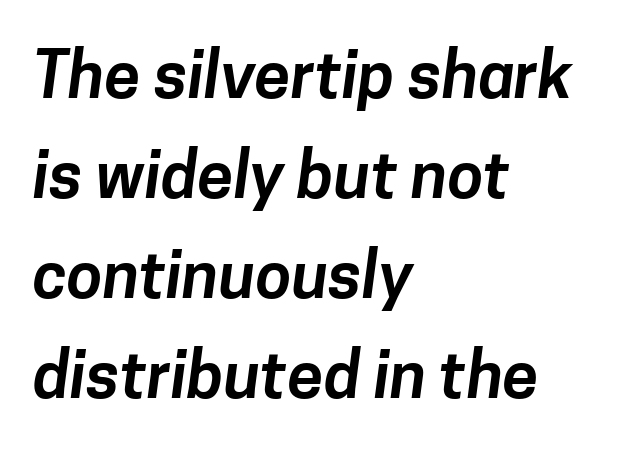
The image shows 65 px sans-serif type; set left-aligned, normal line spacing (1.54x), normal letter spacing, not underlined; low stroke contrast and a medium x-height.
